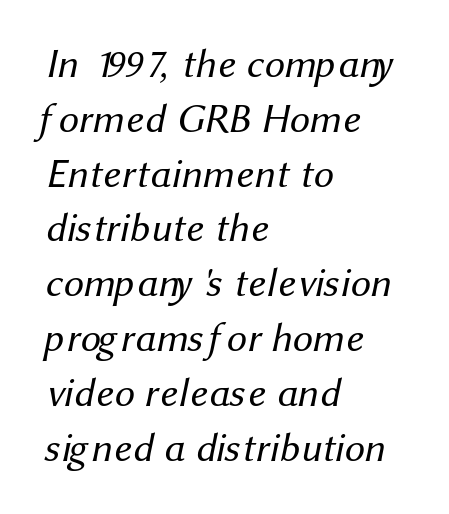
Q: Is the text bold? A: No.
Q: Is the typeface a serif or a sans-serif typeface? A: Sans-serif.
Q: Is the text underlined? A: No.
Q: How is the paragraph aligned? A: Left-aligned.
Q: Is the spacing between letters normal or unusually wide? A: Normal.
Q: Is the spacing between lines tight, normal or loose? A: Normal.
Q: Width (condensed, normal, or wide)? A: Normal.
Q: Stroke contrast? A: Medium.
Q: x-height? A: Medium.
Q: Monospaced? A: No.
